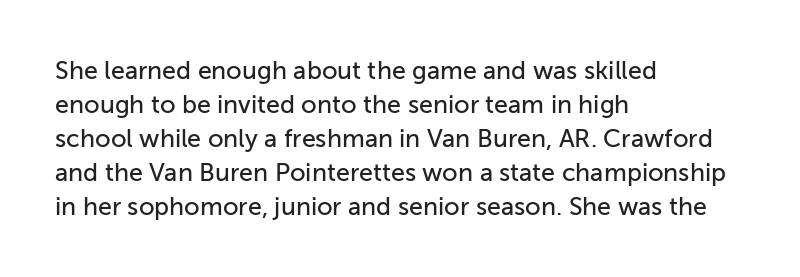
The image shows 25 px text type, upright; set left-aligned, normal line spacing (1.36x), normal letter spacing, not underlined.
